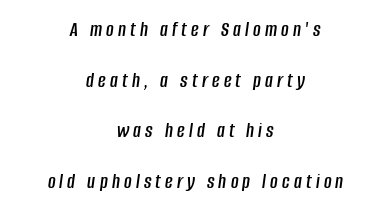
Q: Is the text italic (slanted)? A: Yes, it leans right by about 8 degrees.
Q: Is the text underlined? A: No.
Q: How is the paragraph aligned? A: Centered.
Q: Is the spacing between letters normal or unusually wide? A: Unusually wide.
Q: Is the spacing between lines tight, normal or loose? A: Loose.
